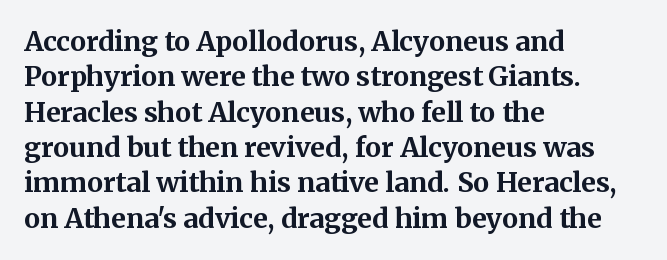
{"italic": "no", "bold": "yes", "underline": "no", "align": "left", "line_spacing": "normal", "line_spacing_ratio": 1.31, "letter_spacing": "normal", "letter_spacing_em": 0.0, "glyph_px": 27}
